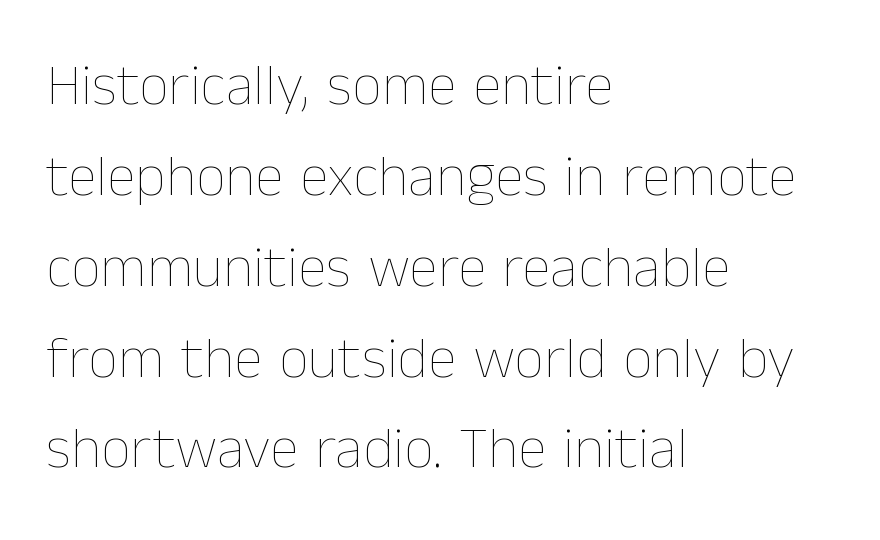
{"italic": "no", "bold": "no", "weight": "thin", "width": "normal", "stroke_contrast": "low", "x_height": "medium", "monospaced": "no", "underline": "no", "align": "left", "line_spacing": "normal", "line_spacing_ratio": 1.54, "letter_spacing": "normal", "letter_spacing_em": 0.0, "glyph_px": 59}
